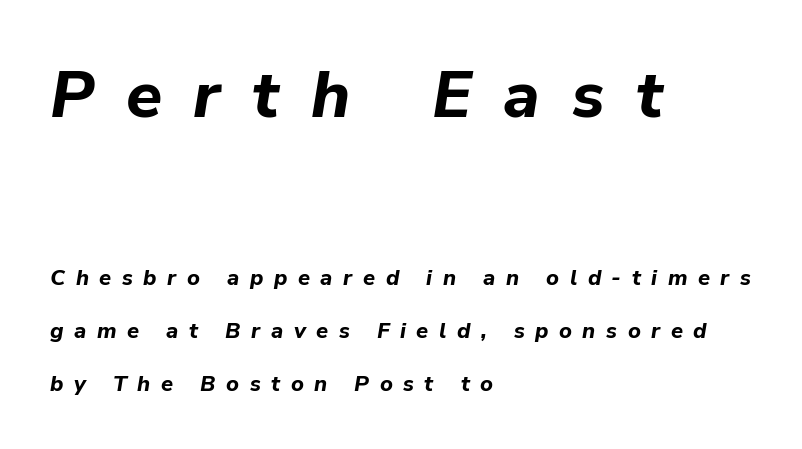
Think of a printed novel: that variable character pitch is what you see here. Descenders are the only things crossing below the line. Line starts are locked; line ends wander. This is oblique type, the kind used for emphasis or titles. Caption: bold face, heavy strokes.
